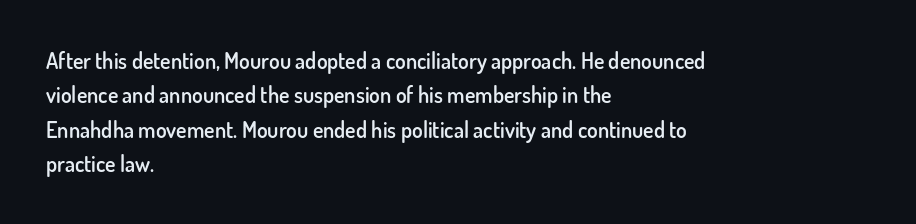
The lines in this sample share a left origin and differ only in where they stop. Firm but not heavy-handed strokes: this text is semibold. A typesetter would call this leading conventional body-copy spacing. Decoration check: the copy has no underline. There is no visible air inserted between adjacent glyphs. Ordinary non-slanted type is in use.
